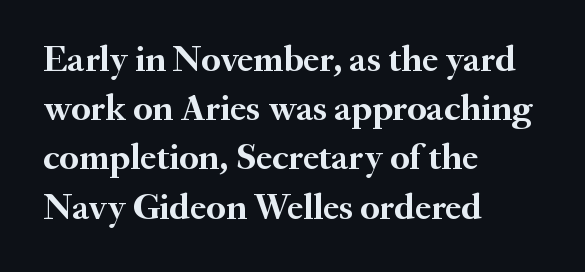
{"serif": "yes", "italic": "no", "bold": "yes", "weight": "semibold", "width": "normal", "stroke_contrast": "medium", "x_height": "small", "monospaced": "no", "underline": "no", "align": "left", "line_spacing": "normal", "line_spacing_ratio": 1.33, "letter_spacing": "normal", "letter_spacing_em": 0.0, "glyph_px": 37}
